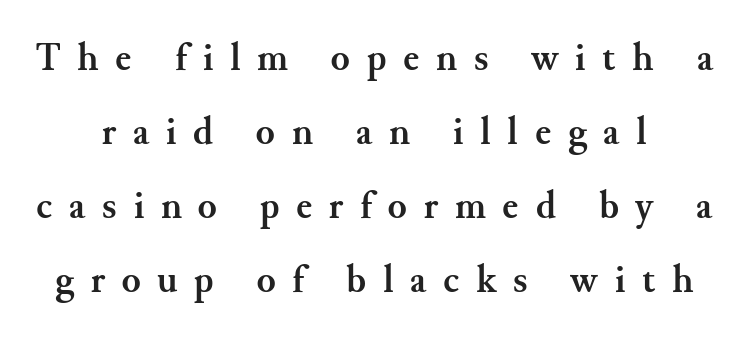
{"serif": "yes", "italic": "no", "bold": "yes", "weight": "semibold", "width": "normal", "stroke_contrast": "medium", "x_height": "small", "monospaced": "no", "underline": "no", "line_spacing": "loose", "line_spacing_ratio": 1.9, "letter_spacing": "wide", "letter_spacing_em": 0.43, "glyph_px": 39}
